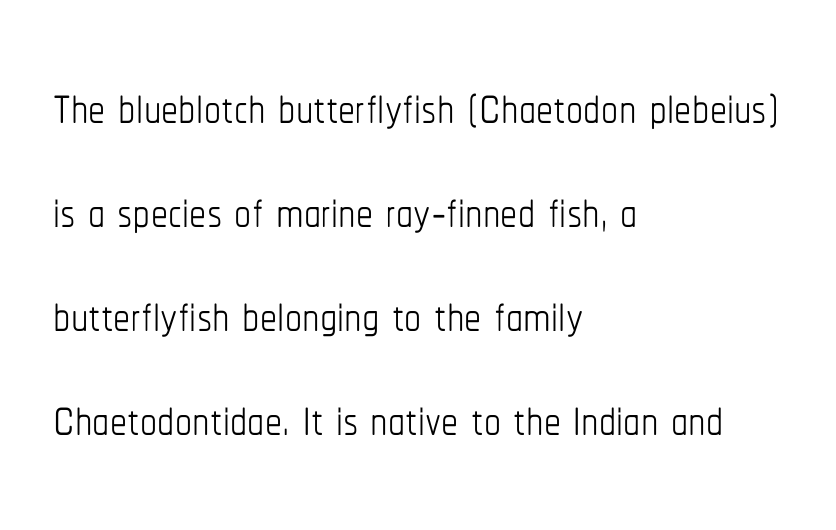
Here the designer chose a conventional face with non-uniform glyph widths. A classic flush-left, rag-right setting is used for this passage. The line-height multiplier appears to be the usual default. Plain, unruled lines of type.
